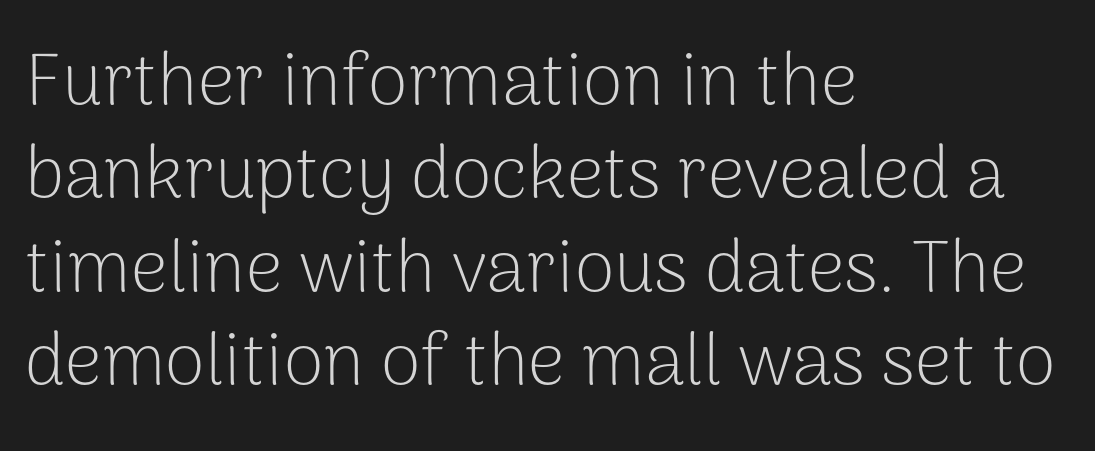
The image shows 73 px light sans-serif type, upright; set left-aligned, normal line spacing (1.28x), normal letter spacing, not underlined; low stroke contrast and a medium x-height.
